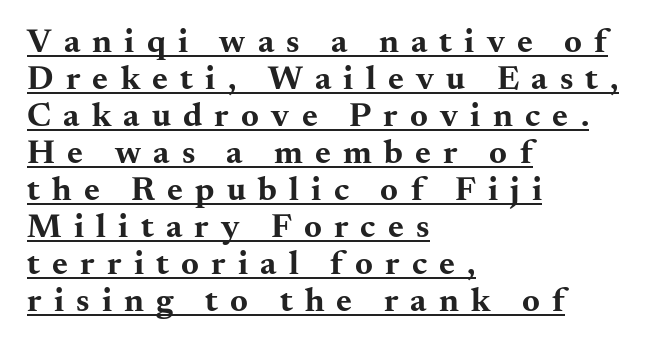
{"serif": "yes", "italic": "no", "bold": "yes", "weight": "bold", "width": "wide", "stroke_contrast": "medium", "x_height": "small", "monospaced": "no", "underline": "yes", "align": "left", "line_spacing": "tight", "line_spacing_ratio": 1.09, "letter_spacing": "wide", "letter_spacing_em": 0.36, "glyph_px": 34}
